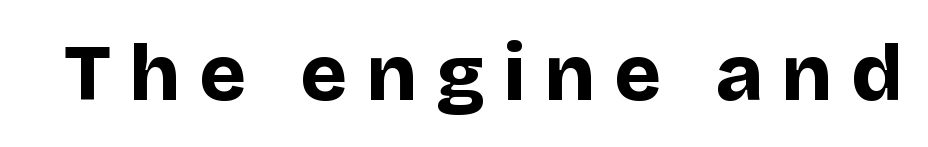
{"serif": "no", "italic": "no", "bold": "yes", "weight": "bold", "width": "normal", "stroke_contrast": "low", "x_height": "large", "monospaced": "no", "underline": "no", "letter_spacing": "wide", "letter_spacing_em": 0.23, "glyph_px": 80}
